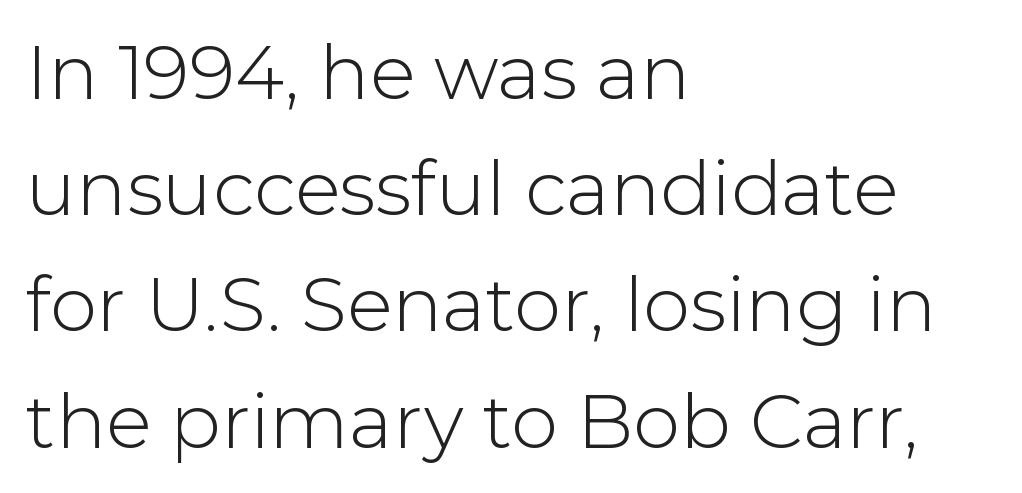
Q: Is the text bold? A: No.
Q: Is the text italic (slanted)? A: No, it is upright.
Q: Is the typeface a serif or a sans-serif typeface? A: Sans-serif.
Q: Is the text underlined? A: No.
Q: How is the paragraph aligned? A: Left-aligned.
Q: Is the spacing between letters normal or unusually wide? A: Normal.
Q: Is the spacing between lines tight, normal or loose? A: Normal.
Q: Width (condensed, normal, or wide)? A: Normal.
Q: Stroke contrast? A: Low.
Q: x-height? A: Medium.
Q: Monospaced? A: No.
